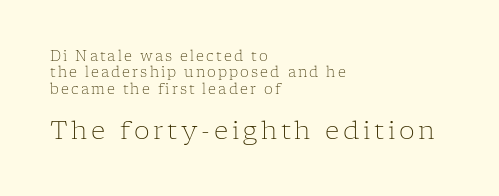
The image shows 25 px text type, upright; set left-aligned, line spacing 1.17x, not underlined; the second (bottom) block is 1.79x larger.
